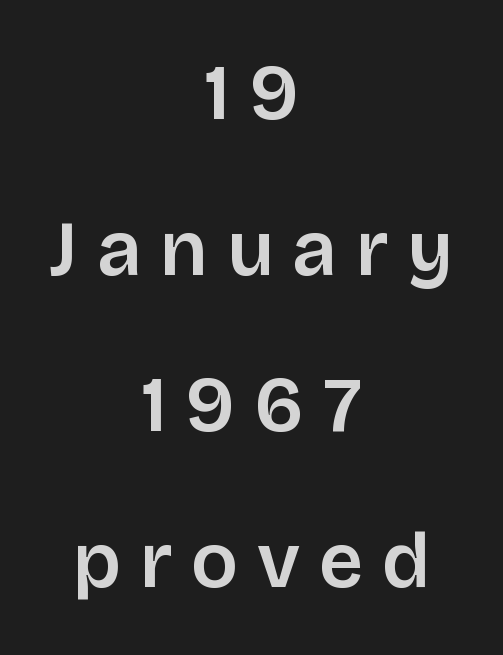
The image shows 78 px sans-serif type, upright; set centered, loose line spacing (2.0x), unusually wide letter spacing (+0.24 em), not underlined; low stroke contrast and a large x-height.
